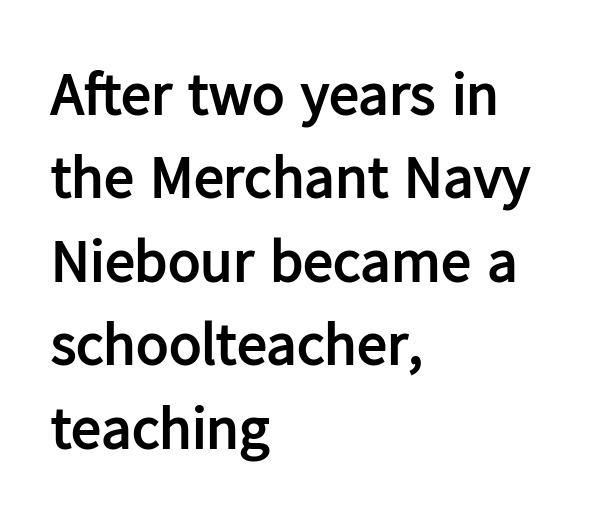
The image shows 60 px semibold sans-serif type, upright; set left-aligned, normal line spacing (1.39x), normal letter spacing, not underlined; low stroke contrast and a medium x-height.
